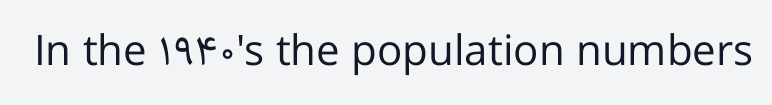
{"serif": "no", "italic": "no", "bold": "no", "weight": "regular", "width": "normal", "stroke_contrast": "low", "x_height": "medium", "monospaced": "no", "underline": "no", "letter_spacing": "normal", "letter_spacing_em": 0.0, "glyph_px": 42}
